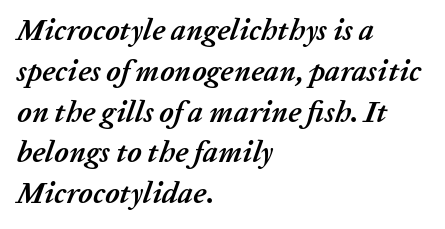
Quick note: interline space is typical. You could not count columns in this text — the font is proportionally spaced. The passage shown is not underscored anywhere. Every character sits at an angle, as italics do.
